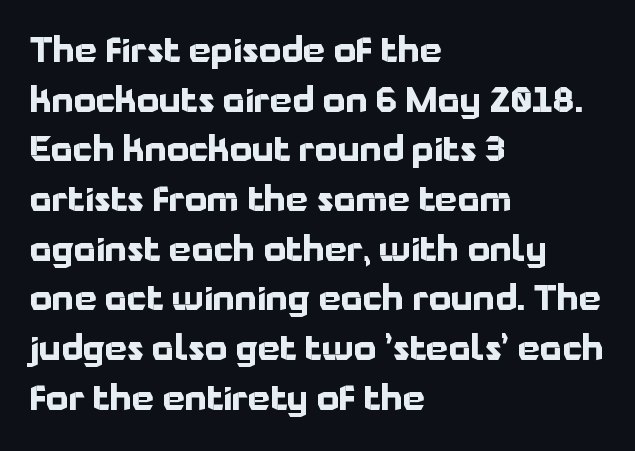
How would I describe the line gaps? Plain and ordinary. The passage is arranged the way most books set body copy — flush left. The passage shown is emphatically bold. Upright lettering throughout. Is the letter spacing exaggerated? No — it looks like the ordinary default. No word sits above an underline.
